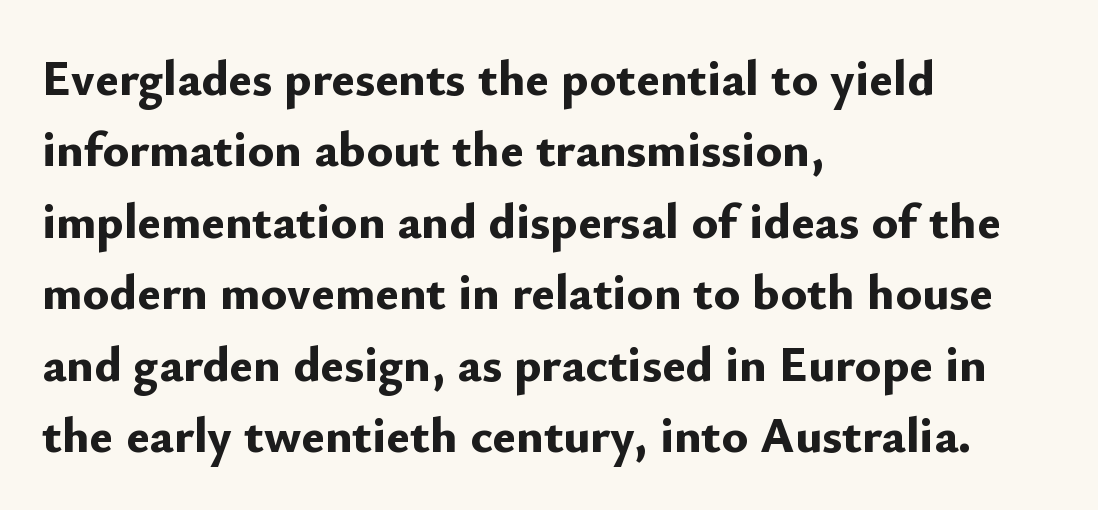
{"serif": "no", "italic": "no", "bold": "yes", "weight": "bold", "width": "normal", "stroke_contrast": "low", "x_height": "small", "monospaced": "no", "underline": "no", "align": "left", "line_spacing": "normal", "line_spacing_ratio": 1.43, "letter_spacing": "normal", "letter_spacing_em": 0.0, "glyph_px": 50}
